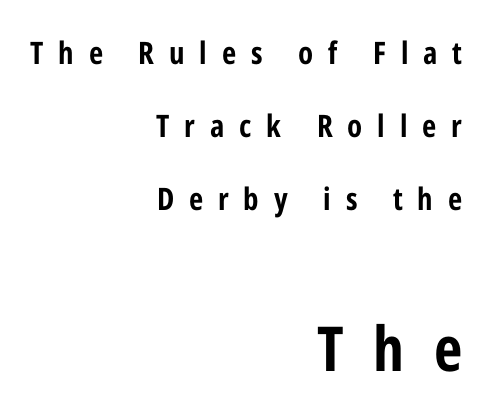
Each letter keeps its own natural width here, so spacing adapts to shape. A student would call this right alignment; a typographer would say flush right, rag left. How are the letters spaced? Widely, with obvious added tracking. Compared with an ordinary text face, these strokes are far heavier — a full bold.
